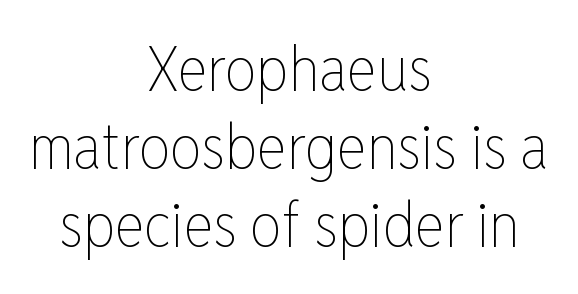
Q: Is the text bold? A: No.
Q: Is the text italic (slanted)? A: No, it is upright.
Q: Is the text underlined? A: No.
Q: How is the paragraph aligned? A: Centered.
Q: Is the spacing between letters normal or unusually wide? A: Normal.
Q: Width (condensed, normal, or wide)? A: Condensed.
Q: Stroke contrast? A: Low.
Q: x-height? A: Medium.
Q: Monospaced? A: No.
